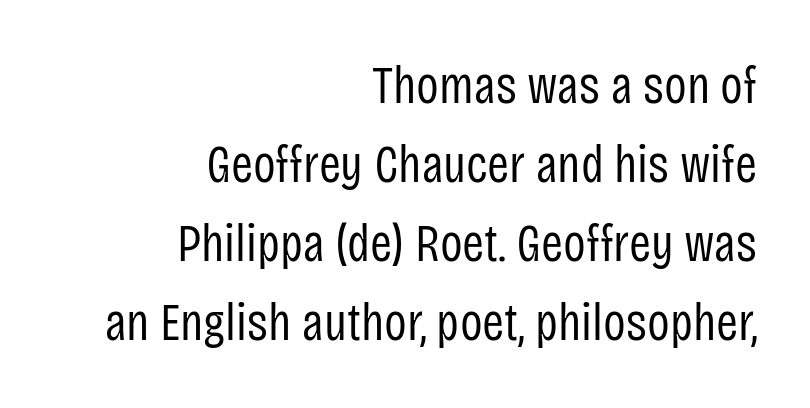
{"serif": "no", "italic": "no", "bold": "no", "weight": "regular", "width": "condensed", "stroke_contrast": "low", "x_height": "large", "monospaced": "no", "underline": "no", "align": "right", "line_spacing": "normal", "line_spacing_ratio": 1.49, "letter_spacing": "normal", "letter_spacing_em": 0.0, "glyph_px": 53}
